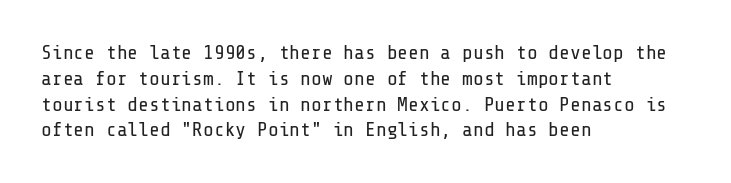
Q: Is the text bold? A: No.
Q: Is the text italic (slanted)? A: No, it is upright.
Q: Is the text underlined? A: No.
Q: How is the paragraph aligned? A: Left-aligned.
Q: Is the spacing between letters normal or unusually wide? A: Normal.
Q: Is the spacing between lines tight, normal or loose? A: Normal.
